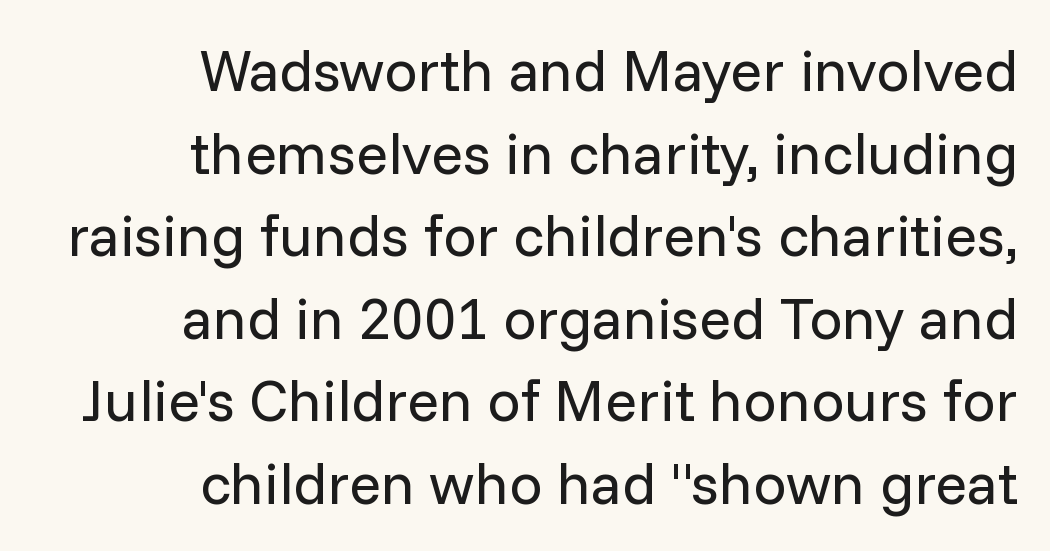
{"serif": "no", "italic": "no", "bold": "no", "weight": "regular", "width": "normal", "stroke_contrast": "low", "x_height": "medium", "monospaced": "no", "underline": "no", "align": "right", "line_spacing": "normal", "line_spacing_ratio": 1.4, "letter_spacing": "normal", "letter_spacing_em": 0.0, "glyph_px": 59}
